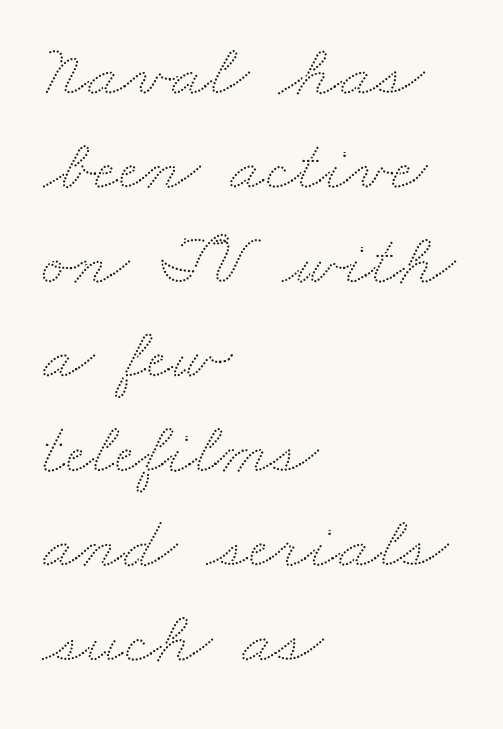
The image shows 75 px wide type; set left-aligned, normal line spacing (1.26x), normal letter spacing, not underlined; low stroke contrast and a small x-height.
